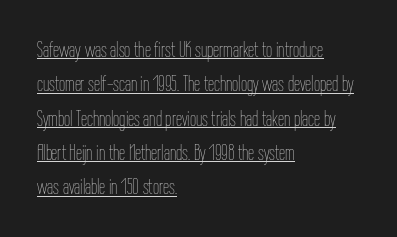
The image shows 22 px text type, upright; set left-aligned, normal line spacing (1.56x), normal letter spacing, underlined.
